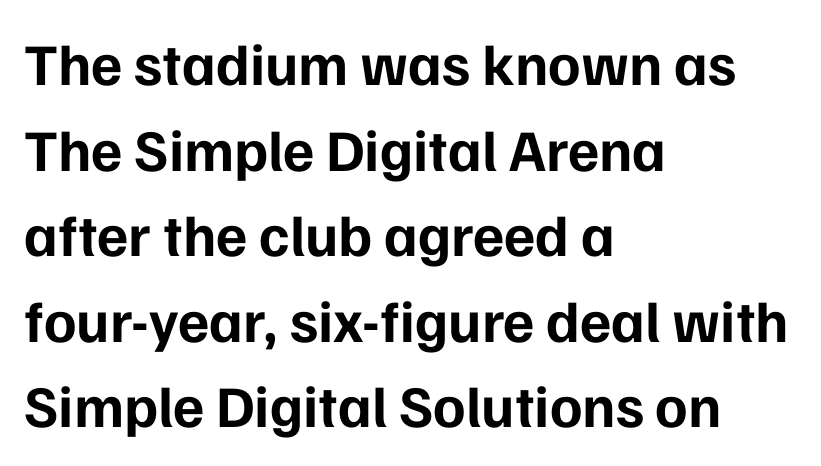
Q: Is the text bold? A: Yes.
Q: Is the text italic (slanted)? A: No, it is upright.
Q: Is the typeface a serif or a sans-serif typeface? A: Sans-serif.
Q: Is the text underlined? A: No.
Q: How is the paragraph aligned? A: Left-aligned.
Q: Is the spacing between letters normal or unusually wide? A: Normal.
Q: Is the spacing between lines tight, normal or loose? A: Normal.
Q: Width (condensed, normal, or wide)? A: Normal.
Q: Stroke contrast? A: Low.
Q: x-height? A: Medium.
Q: Monospaced? A: No.
